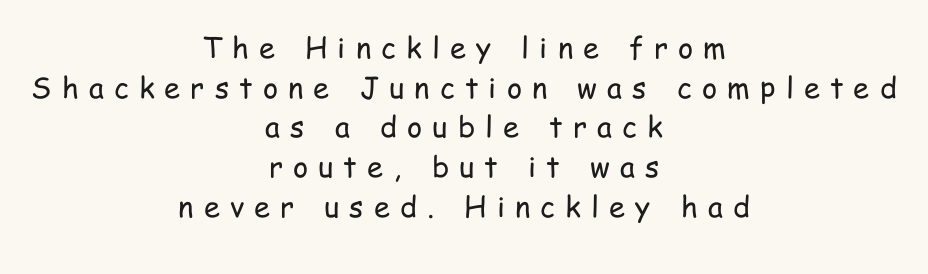
Q: Is the text bold? A: No.
Q: Is the text italic (slanted)? A: No, it is upright.
Q: Is the typeface a serif or a sans-serif typeface? A: Sans-serif.
Q: Is the text underlined? A: No.
Q: How is the paragraph aligned? A: Centered.
Q: Is the spacing between letters normal or unusually wide? A: Unusually wide.
Q: Is the spacing between lines tight, normal or loose? A: Normal.
Q: Width (condensed, normal, or wide)? A: Condensed.
Q: Stroke contrast? A: Low.
Q: x-height? A: Medium.
Q: Monospaced? A: No.
